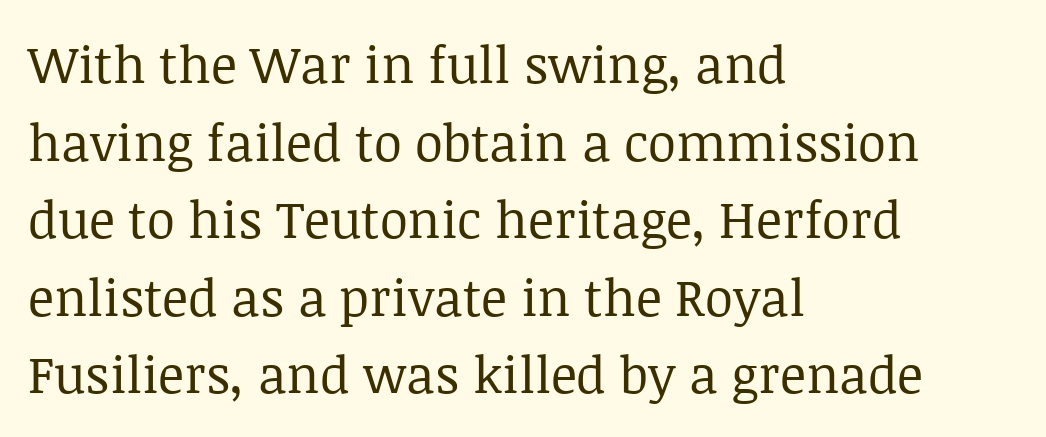
The image shows 51 px regular-weight serif type, upright; set left-aligned, normal line spacing (1.52x), normal letter spacing, not underlined; low stroke contrast and a large x-height.
